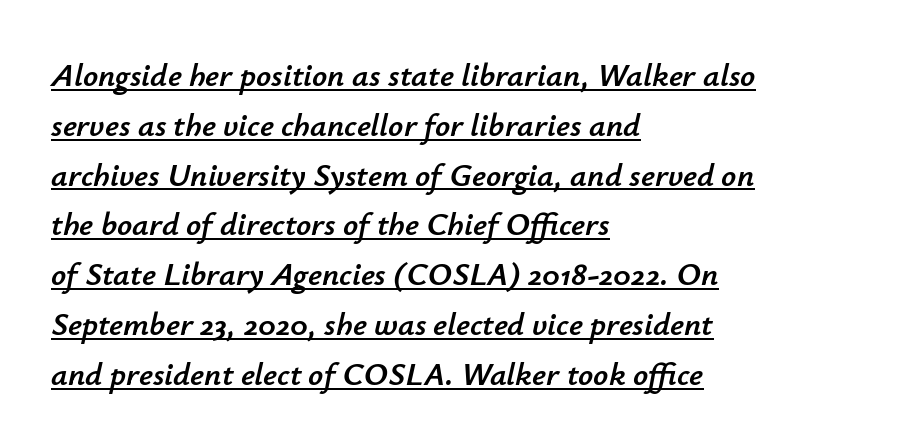
{"italic": "yes", "lean": "right", "slant_degrees": 12, "width": "normal", "stroke_contrast": "low", "x_height": "small", "monospaced": "no", "underline": "yes", "align": "left", "line_spacing": "normal", "line_spacing_ratio": 1.51, "letter_spacing": "normal", "letter_spacing_em": 0.0, "glyph_px": 33}
